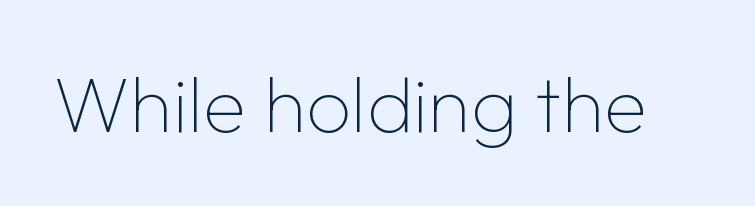
Q: Is the text bold? A: No.
Q: Is the text italic (slanted)? A: No, it is upright.
Q: Is the typeface a serif or a sans-serif typeface? A: Sans-serif.
Q: Is the text underlined? A: No.
Q: Is the spacing between letters normal or unusually wide? A: Normal.
Q: Width (condensed, normal, or wide)? A: Normal.
Q: Stroke contrast? A: Low.
Q: x-height? A: Medium.
Q: Monospaced? A: No.
